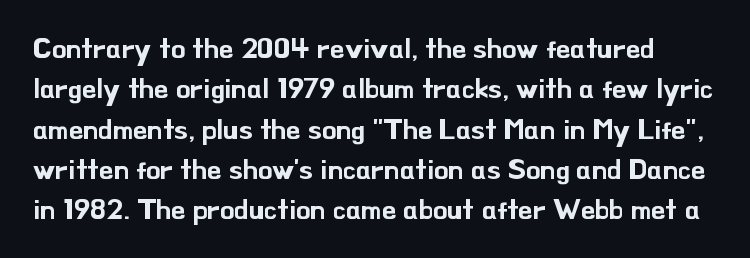
No extra tracking has been applied to these lines. Leading matches the norm, producing a regular column. These lines are rendered in a variable-pitch font. Stroke terminals: plain, sans-serif.
